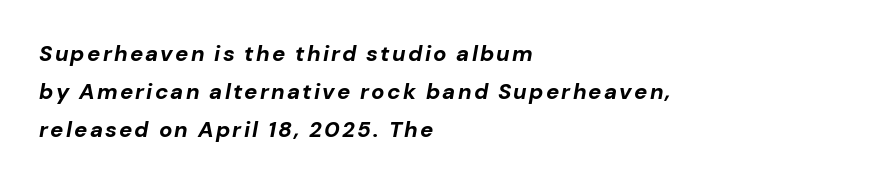
Q: Is the text bold? A: Yes.
Q: Is the text italic (slanted)? A: Yes, it leans right by about 10 degrees.
Q: Is the text underlined? A: No.
Q: How is the paragraph aligned? A: Left-aligned.
